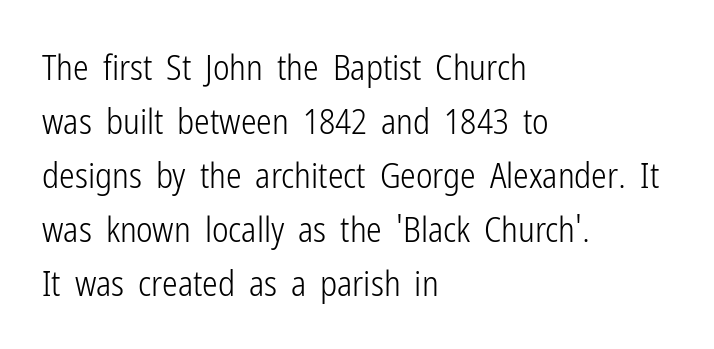
Looks like regular typesetting: each glyph gets only the width it needs. The space directly below the letters is spotless. The line-height multiplier appears to be the usual default. Every row of glyphs begins at an identical x-position on the left.
